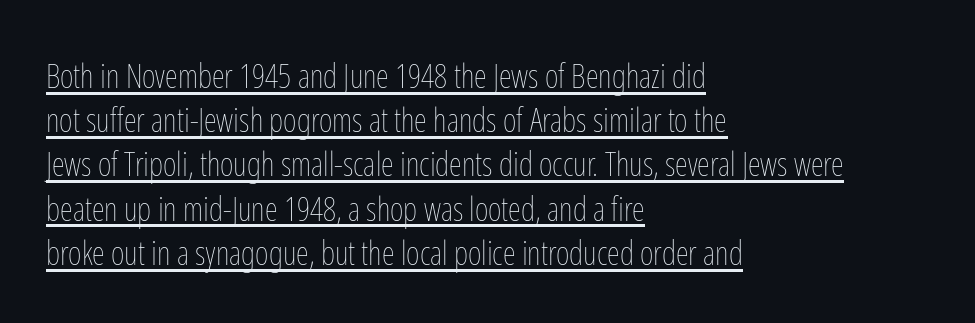
Q: Is the text bold? A: No.
Q: Is the text italic (slanted)? A: No, it is upright.
Q: Is the text underlined? A: Yes.
Q: How is the paragraph aligned? A: Left-aligned.
Q: Is the spacing between letters normal or unusually wide? A: Normal.
Q: Is the spacing between lines tight, normal or loose? A: Normal.
Q: Width (condensed, normal, or wide)? A: Condensed.
Q: Stroke contrast? A: Low.
Q: x-height? A: Medium.
Q: Monospaced? A: No.
